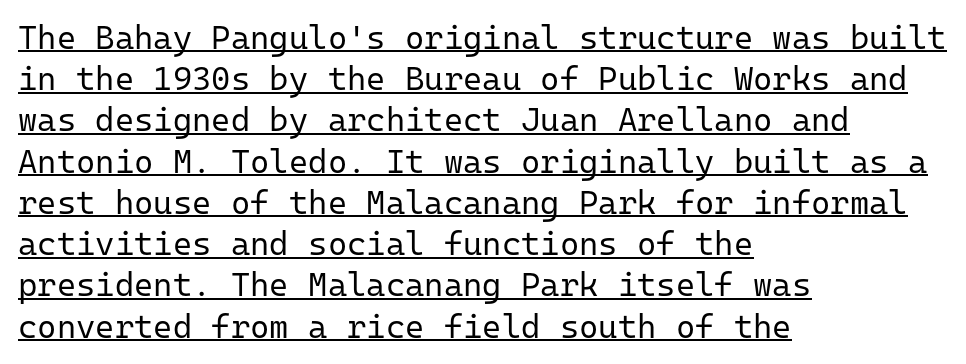
Compared with typical body copy, the letter spacing here is the same. Is the stroke heavy? The answer is a plain regular-or-lighter. Every character here occupies the same horizontal width, giving the sample a typewriter-like rhythm. One-word summary of the alignment: left.
